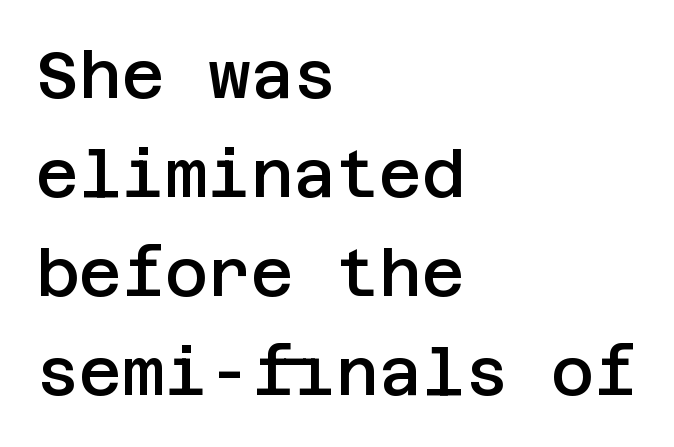
Q: Is the text bold? A: Semi-bold.
Q: Is the text italic (slanted)? A: No, it is upright.
Q: Is the typeface a serif or a sans-serif typeface? A: Sans-serif.
Q: Is the text underlined? A: No.
Q: How is the paragraph aligned? A: Left-aligned.
Q: Is the spacing between letters normal or unusually wide? A: Normal.
Q: Is the spacing between lines tight, normal or loose? A: Normal.
Q: Width (condensed, normal, or wide)? A: Normal.
Q: Stroke contrast? A: Low.
Q: x-height? A: Large.
